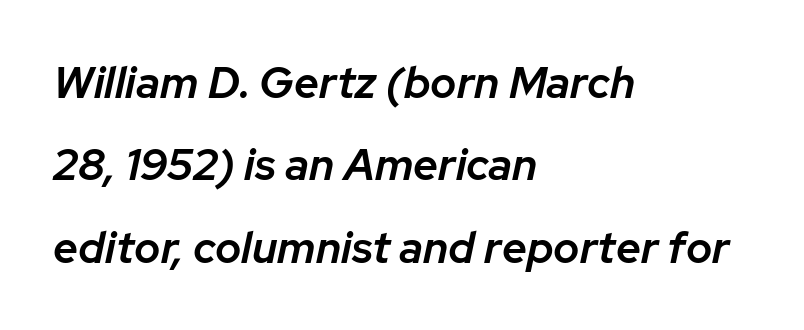
The image shows 44 px semibold type, italic (leaning right); set left-aligned, line spacing 1.87x, normal letter spacing, not underlined; low stroke contrast and a medium x-height.
